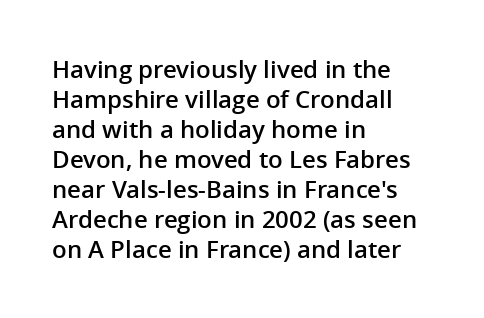
Q: Is the text bold? A: Semi-bold.
Q: Is the text italic (slanted)? A: No, it is upright.
Q: Is the text underlined? A: No.
Q: How is the paragraph aligned? A: Left-aligned.
Q: Is the spacing between letters normal or unusually wide? A: Normal.
Q: Is the spacing between lines tight, normal or loose? A: Normal.
